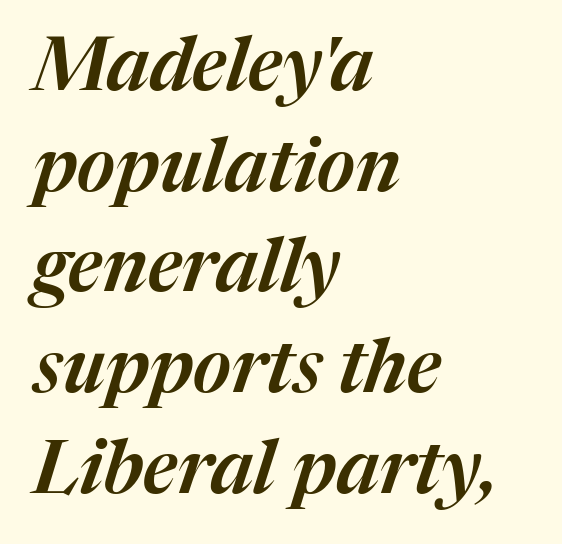
Q: Is the text italic (slanted)? A: Yes, it leans right by about 17 degrees.
Q: Is the text underlined? A: No.
Q: How is the paragraph aligned? A: Left-aligned.
Q: Is the spacing between letters normal or unusually wide? A: Normal.
Q: Is the spacing between lines tight, normal or loose? A: Normal.
Q: Width (condensed, normal, or wide)? A: Normal.
Q: Stroke contrast? A: Medium.
Q: x-height? A: Medium.
Q: Monospaced? A: No.
